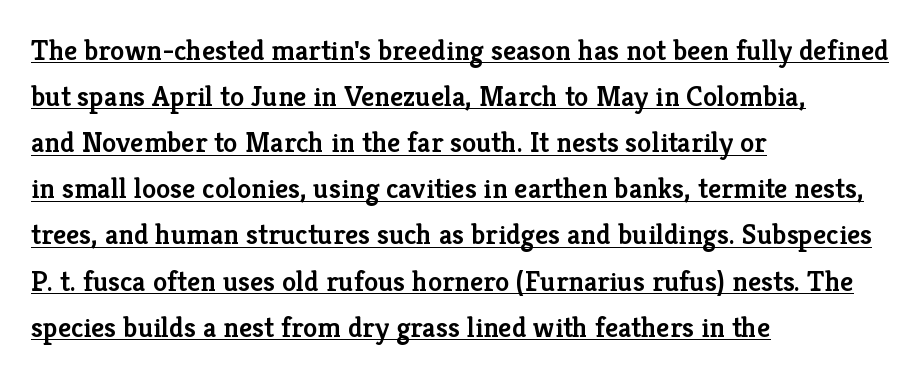
The image shows 29 px semibold serif type, upright; set left-aligned, normal line spacing (1.59x), normal letter spacing, underlined; low stroke contrast and a medium x-height.
